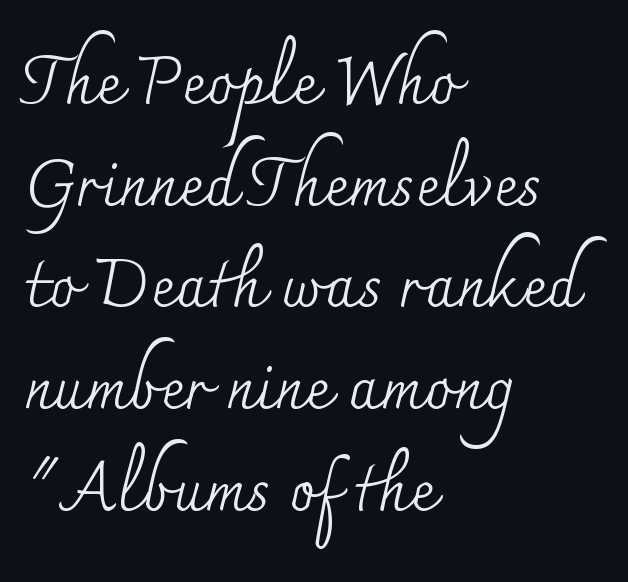
{"serif": "yes", "bold": "no", "weight": "regular", "width": "normal", "stroke_contrast": "medium", "x_height": "small", "monospaced": "no", "underline": "no", "align": "left", "line_spacing": "normal", "line_spacing_ratio": 1.54, "letter_spacing": "normal", "letter_spacing_em": 0.0, "glyph_px": 66}
